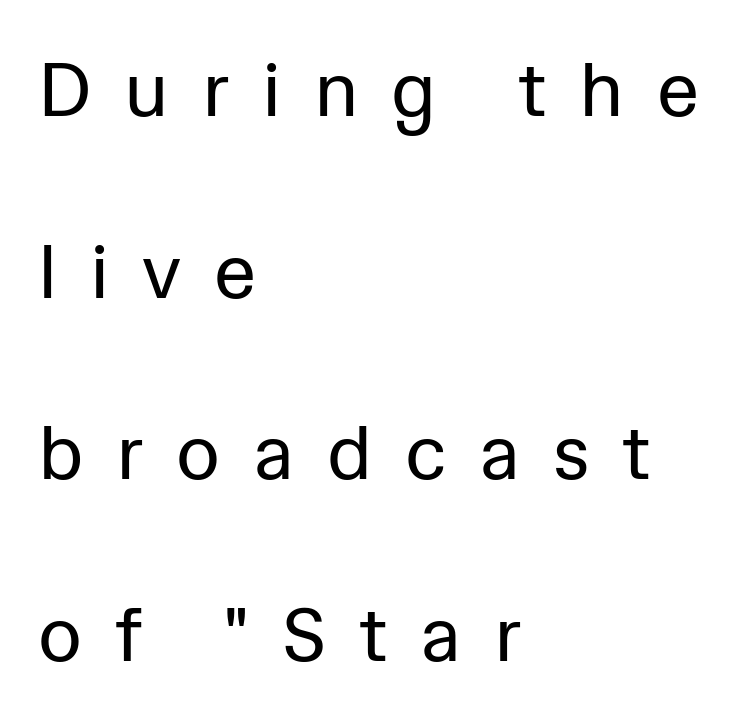
Plain, unruled lines of type. No letter is thick-stroked: the sample isn't bold. The font's upright variant was chosen for this text. Each letter keeps its own natural width here, so spacing adapts to shape. Casual observation: everything's shoved over to the left.
